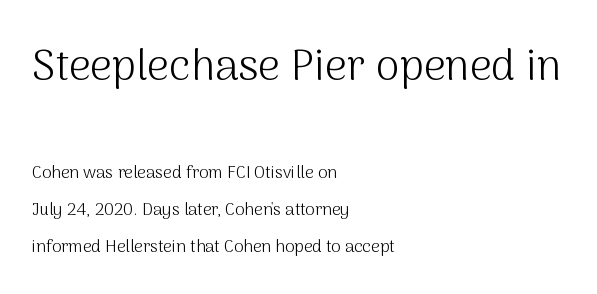
Caption: upper text group enlarged, lower text group reduced. The rendering keeps characters at their native spacing. The lines are spread far apart with generous leading. Bold? No — there's no thickening of the strokes.
